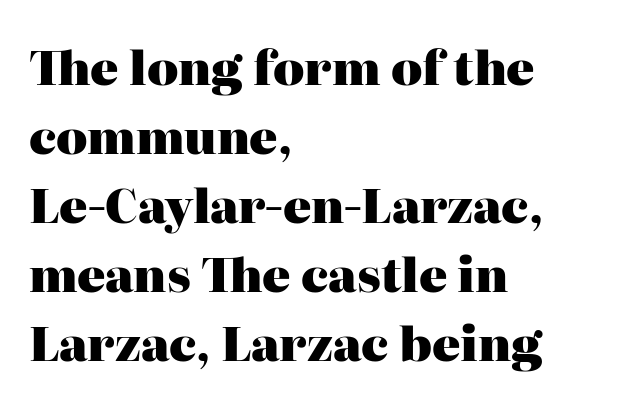
{"serif": "yes", "italic": "no", "bold": "yes", "weight": "heavy", "width": "normal", "stroke_contrast": "high", "x_height": "medium", "monospaced": "no", "underline": "no", "align": "left", "line_spacing": "normal", "line_spacing_ratio": 1.47, "letter_spacing": "normal", "letter_spacing_em": 0.0, "glyph_px": 47}
